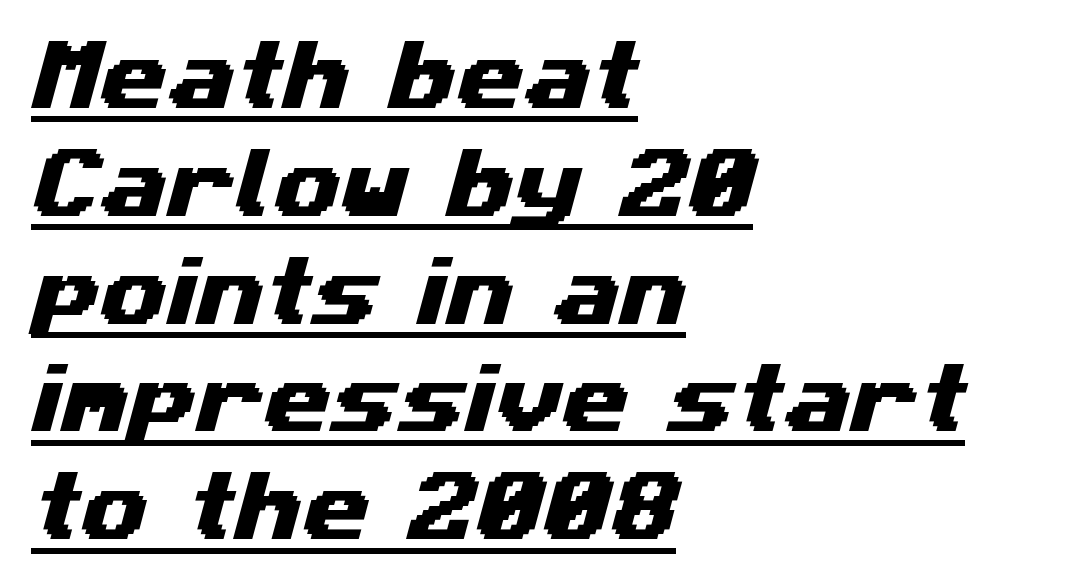
Looks like someone drew a line under every word here. Students, observe: this is what conventionally led text looks like. Varying glyph widths throughout — classic text-font behaviour. Short and long lines alike share a common starting point at left. This rendering employs a face without finishing strokes, i.e., a sans-serif. Look at the tracking — it's just the regular setting, nothing added.
